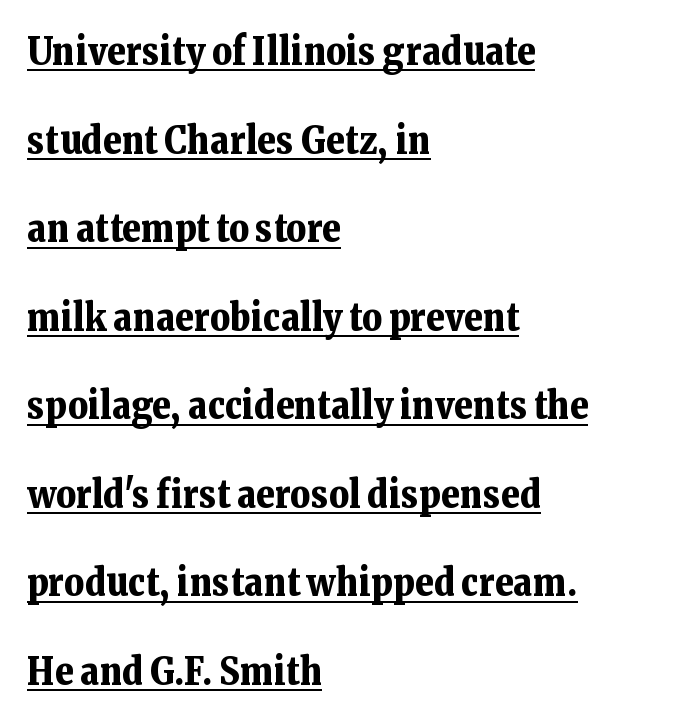
{"serif": "yes", "italic": "no", "bold": "yes", "weight": "bold", "width": "normal", "stroke_contrast": "low", "x_height": "medium", "monospaced": "no", "underline": "yes", "align": "left", "line_spacing": "loose", "line_spacing_ratio": 2.33, "letter_spacing": "normal", "letter_spacing_em": 0.0, "glyph_px": 38}
